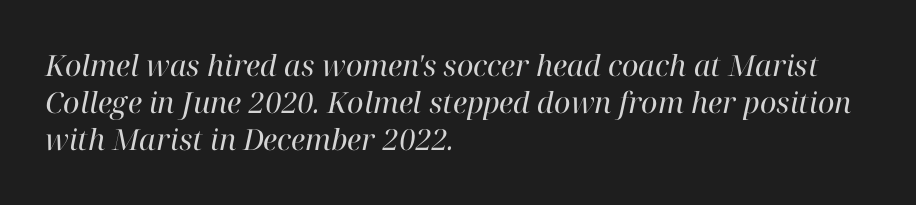
Type style note: has serifs. Left-aligned paragraph, ragged on the right. The face used here has a pronounced slope to its letters. The baseline area is clear. Varying glyph widths throughout — classic text-font behaviour.
